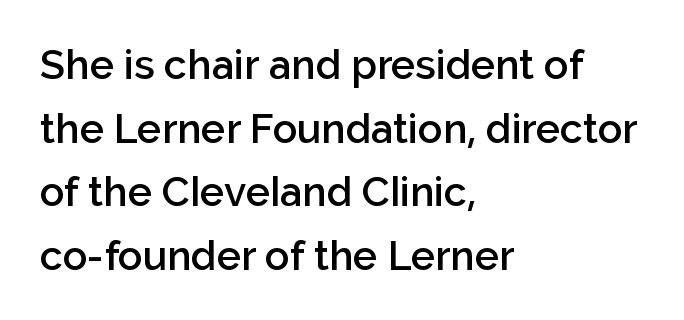
Q: Is the text bold? A: Semi-bold.
Q: Is the text italic (slanted)? A: No, it is upright.
Q: Is the typeface a serif or a sans-serif typeface? A: Sans-serif.
Q: Is the text underlined? A: No.
Q: How is the paragraph aligned? A: Left-aligned.
Q: Is the spacing between letters normal or unusually wide? A: Normal.
Q: Is the spacing between lines tight, normal or loose? A: Normal.
Q: Width (condensed, normal, or wide)? A: Normal.
Q: Stroke contrast? A: Low.
Q: x-height? A: Medium.
Q: Monospaced? A: No.
